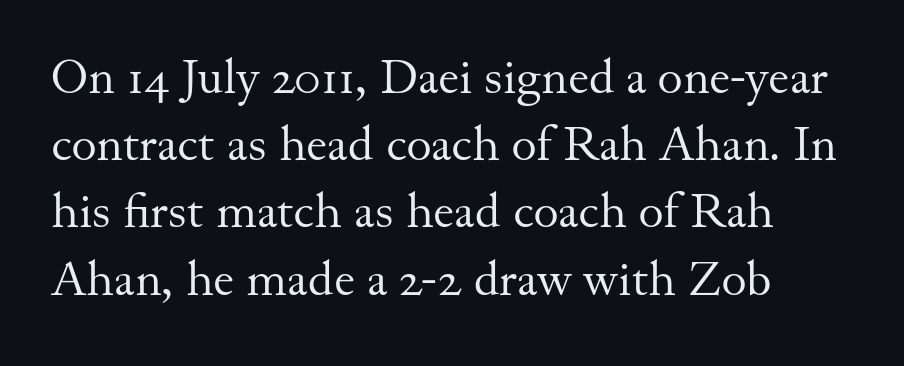
Q: Is the text bold? A: No.
Q: Is the text italic (slanted)? A: No, it is upright.
Q: Is the typeface a serif or a sans-serif typeface? A: Serif.
Q: Is the text underlined? A: No.
Q: How is the paragraph aligned? A: Left-aligned.
Q: Is the spacing between letters normal or unusually wide? A: Normal.
Q: Is the spacing between lines tight, normal or loose? A: Normal.
Q: Width (condensed, normal, or wide)? A: Normal.
Q: Stroke contrast? A: Medium.
Q: x-height? A: Small.
Q: Monospaced? A: No.
